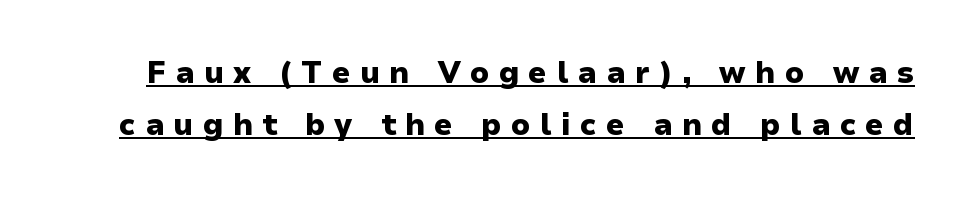
{"serif": "no", "italic": "no", "bold": "yes", "weight": "heavy", "width": "normal", "stroke_contrast": "low", "x_height": "medium", "monospaced": "no", "underline": "yes", "line_spacing_ratio": 1.73, "letter_spacing": "wide", "letter_spacing_em": 0.31, "glyph_px": 30}
